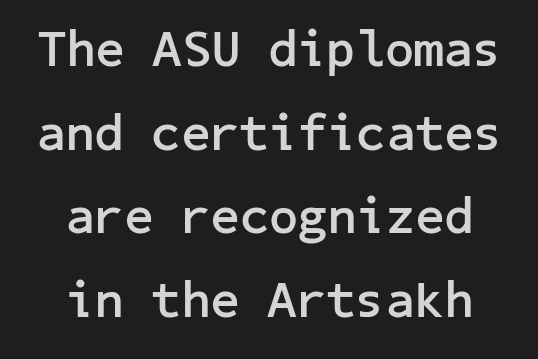
The foot of each line stays bare and open. You could call the tracking neutral — neither tight nor loose. A typesetter would mark this as roman, not italic. The strokes are fattened all the way to bold. Interline gaps are of average width in this sample.
